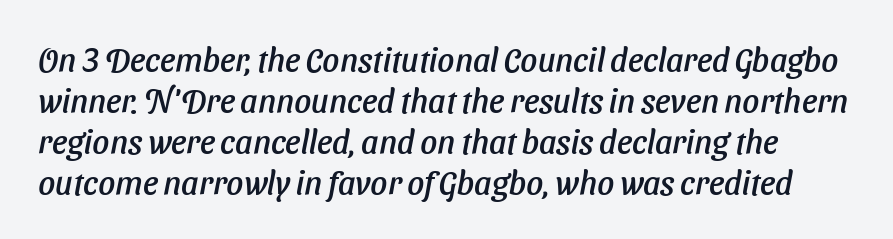
The image shows 33 px text type; set line spacing 1.24x, normal letter spacing, not underlined; low stroke contrast and a medium x-height.
